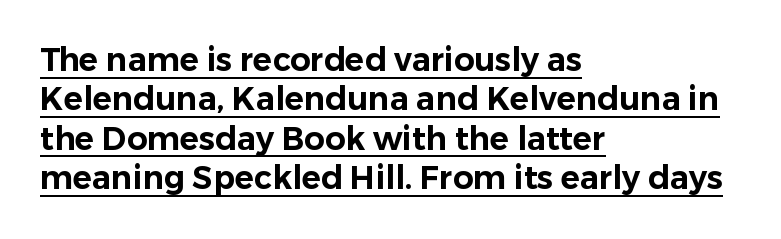
Every word sits above its own underline. It's the straight-up-and-down kind of type. This sample is left-justified, so line endings fall wherever the words run out. The characters display no serif detailing; their extremities are plain.
